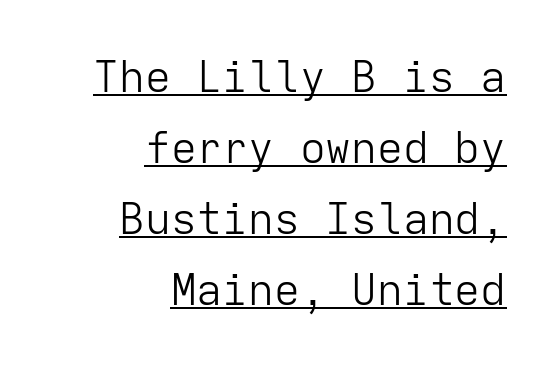
The image shows 43 px light sans-serif type, upright, monospaced; set right-aligned, normal line spacing (1.65x), normal letter spacing, underlined; low stroke contrast and a medium x-height.
